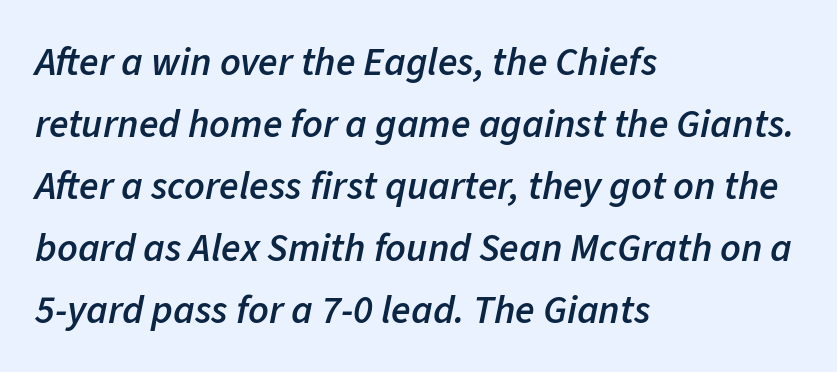
Q: Is the text bold? A: Semi-bold.
Q: Is the text italic (slanted)? A: Yes, it leans right by about 11 degrees.
Q: Is the text underlined? A: No.
Q: How is the paragraph aligned? A: Left-aligned.
Q: Is the spacing between letters normal or unusually wide? A: Normal.
Q: Is the spacing between lines tight, normal or loose? A: Normal.
Q: Width (condensed, normal, or wide)? A: Normal.
Q: Stroke contrast? A: Low.
Q: x-height? A: Medium.
Q: Monospaced? A: No.
